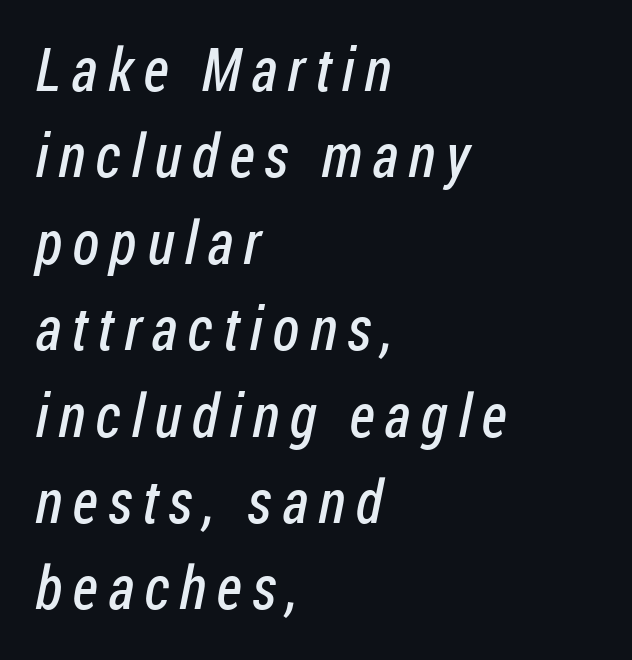
These lines sit exactly where default settings would place them. No letter is thick-stroked: the sample isn't bold. If you drew a ruler down the left edge, every line would touch it. Any mark beneath the type? The region is blank. These lines are composed in type without serifs.
